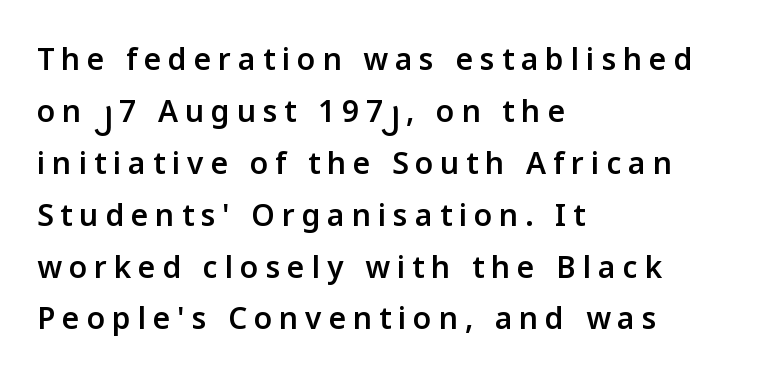
On the weight axis this lands at semibold, roughly 600. The tracking reads as deliberately expanded to a designer's eye. Visually the block forms a straight wall on the left and a jagged coastline on the right. The glyphs are unaccompanied by any horizontal stroke below them. A sans-serif font was chosen for this passage.
